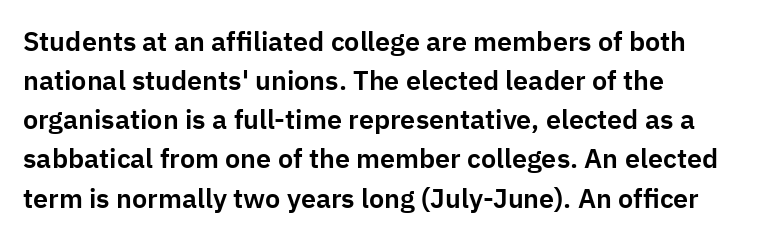
The image shows 27 px text type, upright; set left-aligned, normal line spacing (1.45x), normal letter spacing, not underlined.
